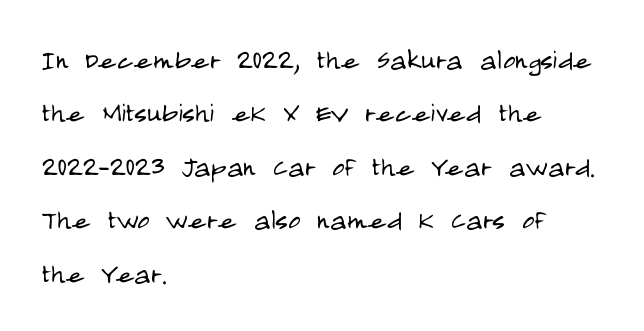
Q: Is the text bold? A: No.
Q: Is the text italic (slanted)? A: No, it is upright.
Q: Is the typeface a serif or a sans-serif typeface? A: Sans-serif.
Q: Is the text underlined? A: No.
Q: How is the paragraph aligned? A: Left-aligned.
Q: Is the spacing between letters normal or unusually wide? A: Normal.
Q: Is the spacing between lines tight, normal or loose? A: Normal.
Q: Width (condensed, normal, or wide)? A: Condensed.
Q: Stroke contrast? A: Low.
Q: x-height? A: Large.
Q: Monospaced? A: No.
